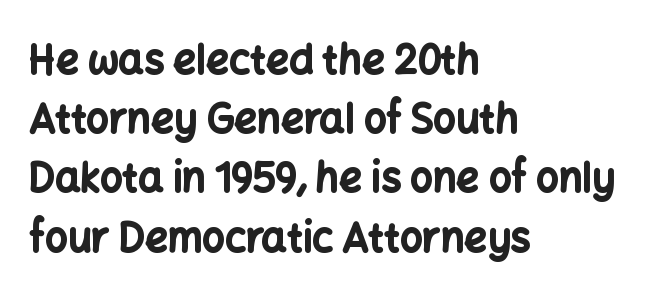
The image shows 40 px bold sans-serif type, upright; set left-aligned, normal line spacing (1.48x), normal letter spacing, not underlined; low stroke contrast and a medium x-height.
